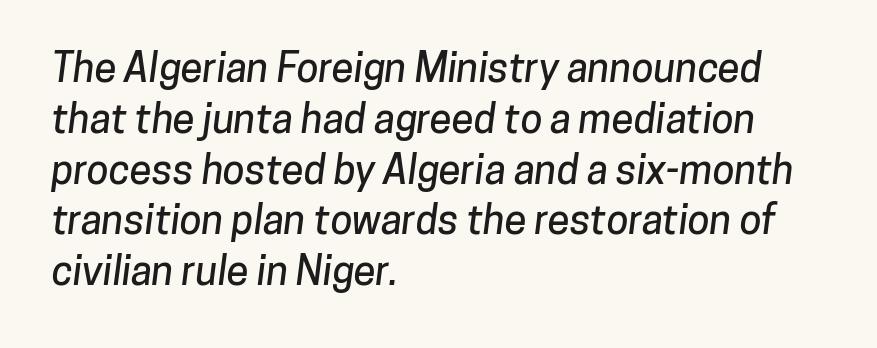
{"serif": "no", "width": "normal", "stroke_contrast": "low", "x_height": "medium", "monospaced": "no", "underline": "no", "align": "left", "line_spacing": "normal", "line_spacing_ratio": 1.27, "letter_spacing": "normal", "letter_spacing_em": 0.0, "glyph_px": 40}
